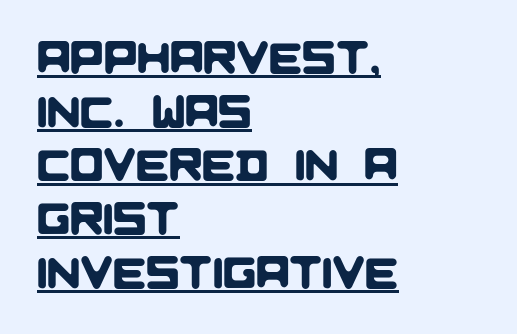
Q: Is the typeface a serif or a sans-serif typeface? A: Sans-serif.
Q: Is the text underlined? A: Yes.
Q: How is the paragraph aligned? A: Left-aligned.
Q: Is the spacing between letters normal or unusually wide? A: Normal.
Q: Width (condensed, normal, or wide)? A: Normal.
Q: Stroke contrast? A: Low.
Q: x-height? A: Large.
Q: Monospaced? A: No.
